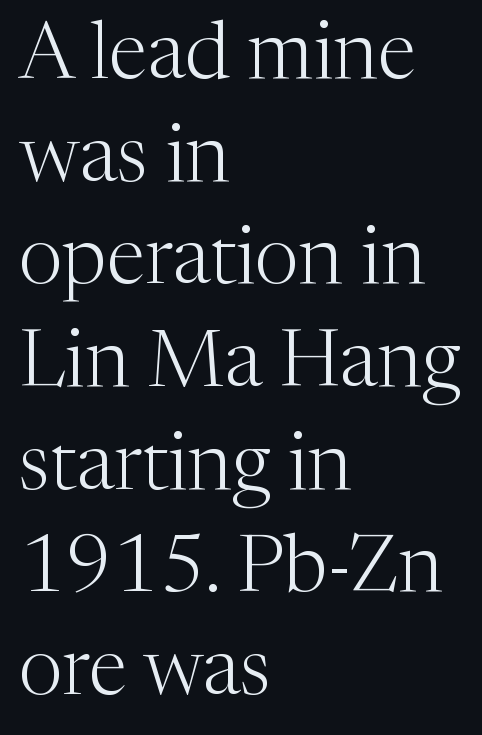
The setting favours the left margin, as ordinary paragraphs usually do. Words appear dense and cohesive because spacing is normal. On a weight scale, this lands at 450 or below. The typography opts for an upright posture over an oblique one. Do the characters align in a grid? No, the font is proportional.
